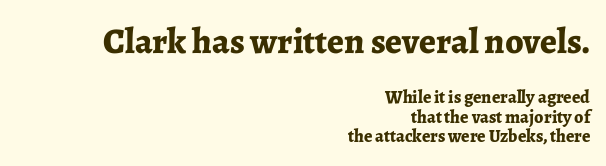
Q: Is the text bold? A: Yes.
Q: Is the text italic (slanted)? A: No, it is upright.
Q: Is the typeface a serif or a sans-serif typeface? A: Serif.
Q: Is the text underlined? A: No.
Q: How is the paragraph aligned? A: Right-aligned.
Q: Is the spacing between letters normal or unusually wide? A: Normal.
Q: Is the spacing between lines tight, normal or loose? A: Tight.
Q: Which block of text is set in a larger size, the first (top) or the second (bottom)? A: The first (top) one.
Q: Width (condensed, normal, or wide)? A: Normal.
Q: Stroke contrast? A: Low.
Q: x-height? A: Medium.
Q: Monospaced? A: No.
